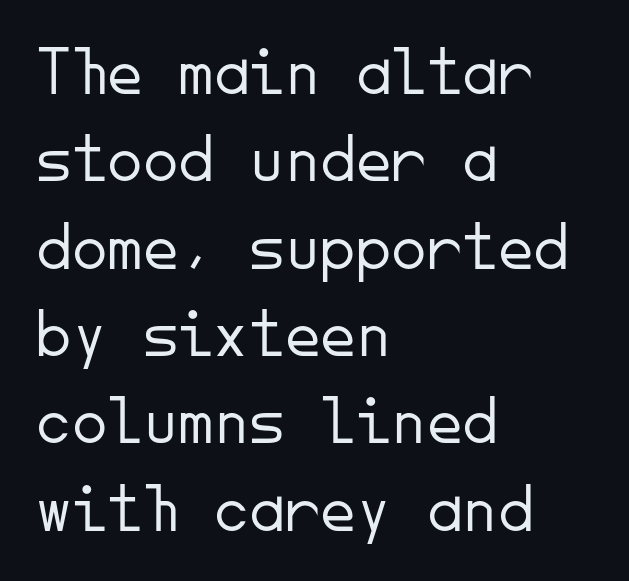
The image shows 71 px light sans-serif type, upright, monospaced; set left-aligned, line spacing 1.23x, normal letter spacing, not underlined; low stroke contrast and a small x-height.
